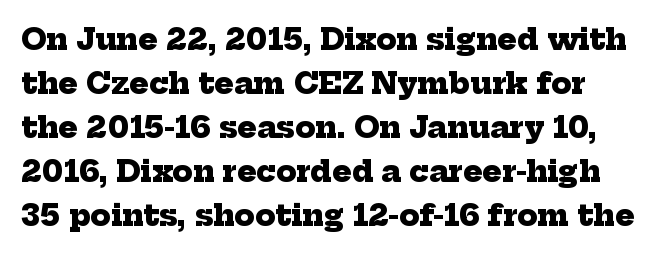
Q: Is the text bold? A: Yes.
Q: Is the typeface a serif or a sans-serif typeface? A: Serif.
Q: Is the text underlined? A: No.
Q: Is the spacing between letters normal or unusually wide? A: Normal.
Q: Is the spacing between lines tight, normal or loose? A: Normal.
Q: Width (condensed, normal, or wide)? A: Normal.
Q: Stroke contrast? A: Low.
Q: x-height? A: Medium.
Q: Monospaced? A: No.
